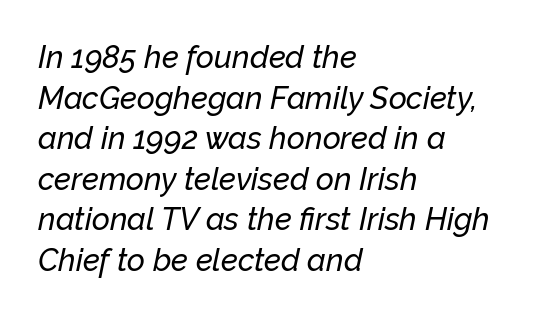
Q: Is the text italic (slanted)? A: Yes, it leans right by about 12 degrees.
Q: Is the text underlined? A: No.
Q: How is the paragraph aligned? A: Left-aligned.
Q: Is the spacing between letters normal or unusually wide? A: Normal.
Q: Is the spacing between lines tight, normal or loose? A: Normal.
Q: Width (condensed, normal, or wide)? A: Normal.
Q: Stroke contrast? A: Low.
Q: x-height? A: Medium.
Q: Monospaced? A: No.
